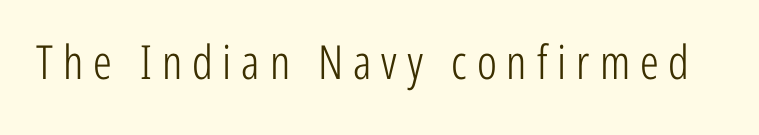
Plain, unruled lines of type. It's the straight-up-and-down kind of type. Note: no serifs on the glyphs. Students, note that the glyphs here are deliberately spaced far apart.
